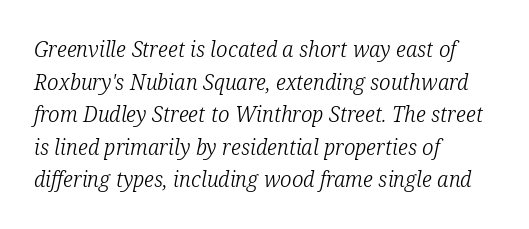
The horizontal fit of the characters is conventional and even. Every row of glyphs begins at an identical x-position on the left. You can tell it's italic because the verticals aren't actually vertical. Weight class: somewhere from thin through regular. The rows are spaced the way most documents space them.
